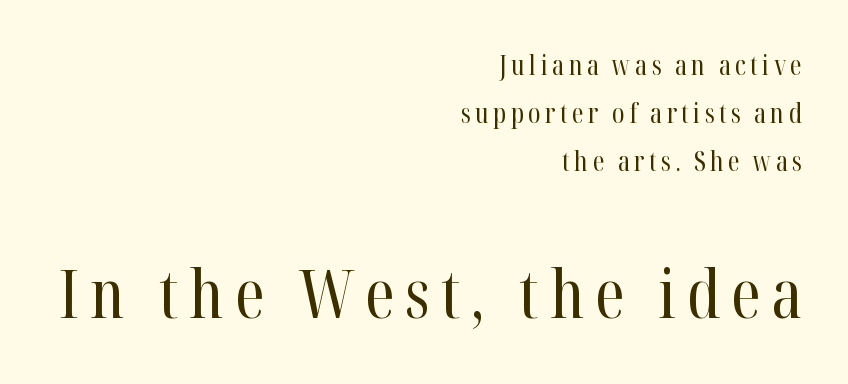
Typographically, this falls in the serif category. The foot of each line stays bare and open. Weight: not bold — regular or lighter. Think of a printed novel: that variable character pitch is what you see here. Two sizes are in play, and the larger belongs to the second block.
